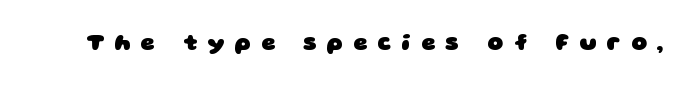
The image shows 22 px bold type; set unusually wide letter spacing (+0.47 em), not underlined.
